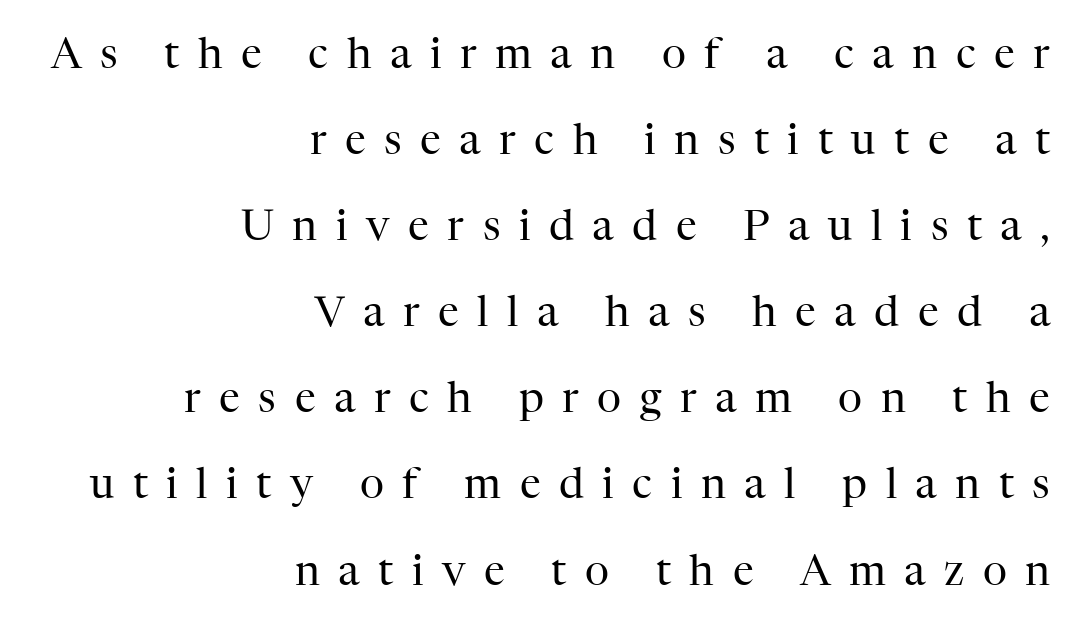
Q: Is the text bold? A: No.
Q: Is the text italic (slanted)? A: No, it is upright.
Q: Is the typeface a serif or a sans-serif typeface? A: Serif.
Q: Is the text underlined? A: No.
Q: How is the paragraph aligned? A: Right-aligned.
Q: Is the spacing between letters normal or unusually wide? A: Unusually wide.
Q: Is the spacing between lines tight, normal or loose? A: Loose.
Q: Width (condensed, normal, or wide)? A: Normal.
Q: Stroke contrast? A: High.
Q: x-height? A: Medium.
Q: Monospaced? A: No.
